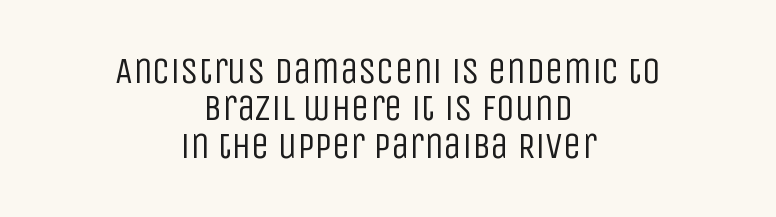
The image shows 37 px regular-weight, condensed sans-serif type, upright; set centered, tight line spacing (1.01x), normal letter spacing, not underlined; low stroke contrast and a large x-height.
